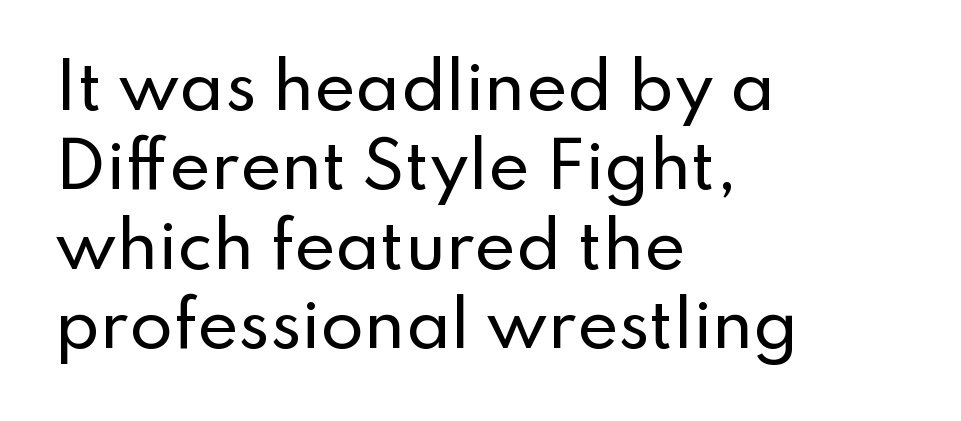
Q: Is the text italic (slanted)? A: No, it is upright.
Q: Is the typeface a serif or a sans-serif typeface? A: Sans-serif.
Q: Is the text underlined? A: No.
Q: How is the paragraph aligned? A: Left-aligned.
Q: Is the spacing between letters normal or unusually wide? A: Normal.
Q: Is the spacing between lines tight, normal or loose? A: Normal.
Q: Width (condensed, normal, or wide)? A: Normal.
Q: Stroke contrast? A: Low.
Q: x-height? A: Small.
Q: Monospaced? A: No.
